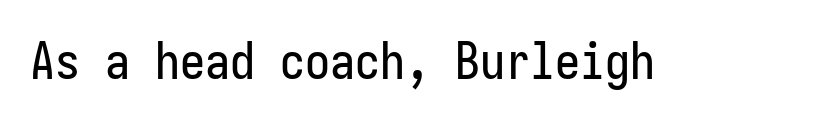
{"serif": "no", "italic": "no", "width": "condensed", "stroke_contrast": "low", "x_height": "medium", "underline": "no", "letter_spacing": "normal", "letter_spacing_em": 0.0, "glyph_px": 50}
